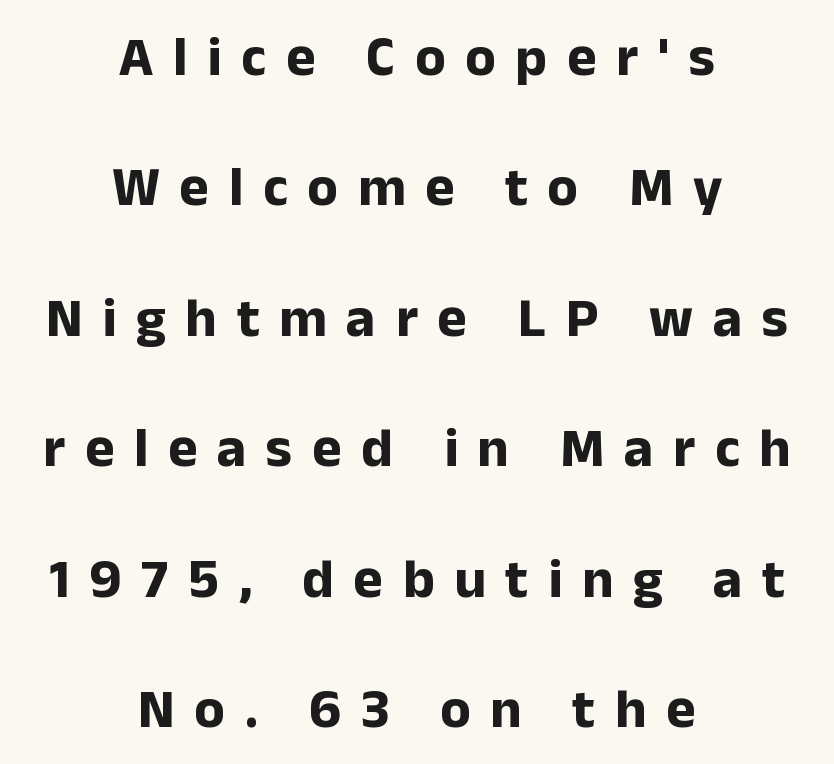
{"serif": "no", "italic": "no", "bold": "yes", "weight": "bold", "width": "normal", "stroke_contrast": "low", "x_height": "medium", "monospaced": "no", "underline": "no", "align": "center", "line_spacing": "loose", "line_spacing_ratio": 2.33, "letter_spacing": "wide", "letter_spacing_em": 0.35, "glyph_px": 56}
